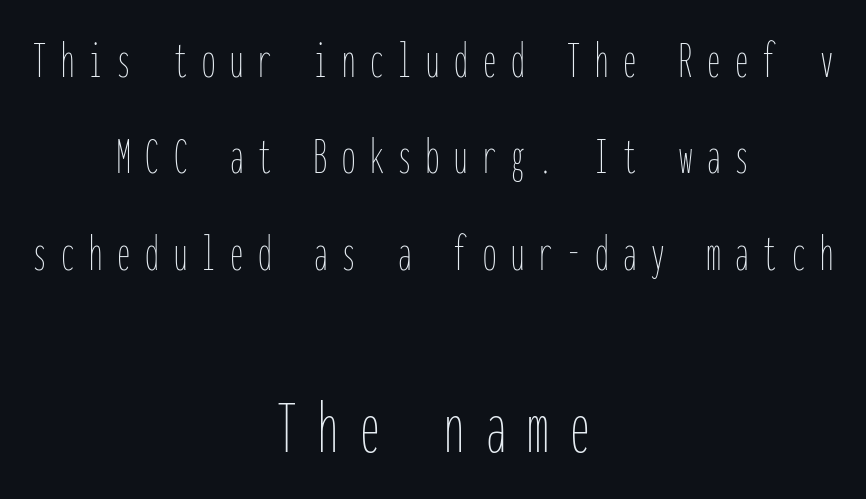
{"italic": "no", "bold": "no", "weight": "thin", "width": "condensed", "stroke_contrast": "low", "x_height": "medium", "monospaced": "yes", "underline": "no", "align": "center", "line_spacing_ratio": 1.82, "letter_spacing": "wide", "letter_spacing_em": 0.28, "larger_block": "second", "size_ratio": 1.49, "glyph_px": 79}
